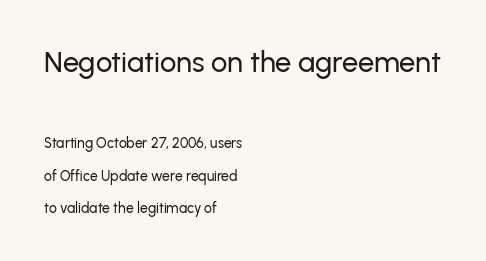
Q: Is the text italic (slanted)? A: No, it is upright.
Q: Is the typeface a serif or a sans-serif typeface? A: Sans-serif.
Q: Is the text underlined? A: No.
Q: How is the paragraph aligned? A: Left-aligned.
Q: Is the spacing between letters normal or unusually wide? A: Normal.
Q: Is the spacing between lines tight, normal or loose? A: Loose.
Q: Which block of text is set in a larger size, the first (top) or the second (bottom)? A: The first (top) one.
Q: Width (condensed, normal, or wide)? A: Normal.
Q: Stroke contrast? A: Low.
Q: x-height? A: Medium.
Q: Monospaced? A: No.
